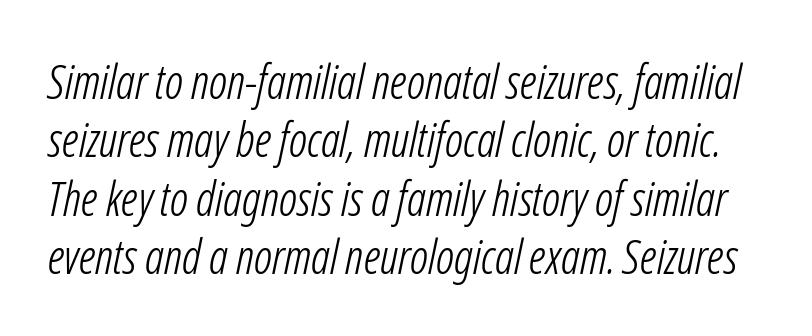
You could not count columns in this text — the font is proportionally spaced. Anything drawn beneath the words? Only blank space. A typesetter would mark this as italic. Caption: face not bold, strokes unweighted.
